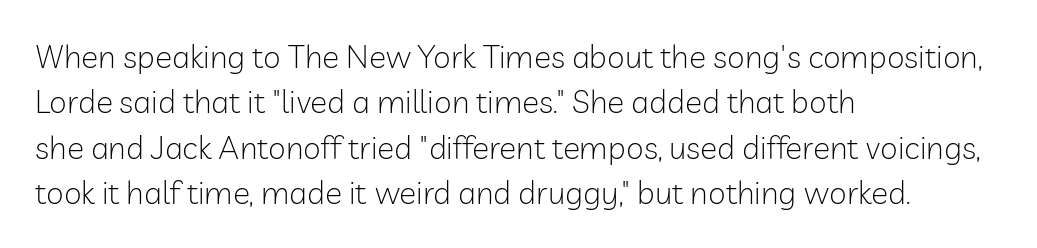
Q: Is the text bold? A: No.
Q: Is the text italic (slanted)? A: No, it is upright.
Q: Is the typeface a serif or a sans-serif typeface? A: Sans-serif.
Q: Is the text underlined? A: No.
Q: How is the paragraph aligned? A: Left-aligned.
Q: Is the spacing between letters normal or unusually wide? A: Normal.
Q: Is the spacing between lines tight, normal or loose? A: Normal.
Q: Width (condensed, normal, or wide)? A: Normal.
Q: Stroke contrast? A: Low.
Q: x-height? A: Medium.
Q: Monospaced? A: No.
